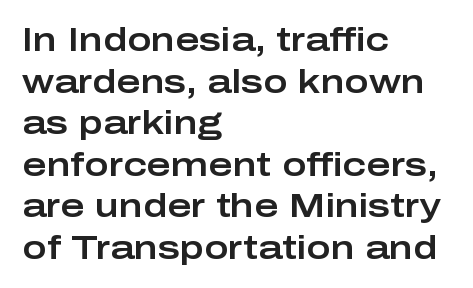
The image shows 33 px wide sans-serif type, upright; set left-aligned, normal line spacing (1.26x), normal letter spacing, not underlined; low stroke contrast and a medium x-height.
